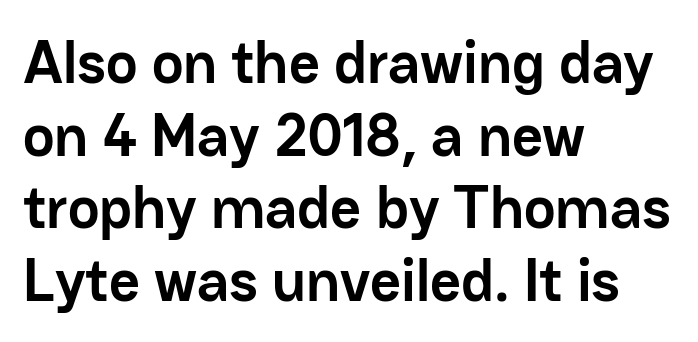
{"serif": "no", "italic": "no", "bold": "yes", "weight": "semibold", "width": "normal", "stroke_contrast": "low", "x_height": "medium", "monospaced": "no", "underline": "no", "align": "left", "line_spacing_ratio": 1.21, "letter_spacing": "normal", "letter_spacing_em": 0.0, "glyph_px": 60}
